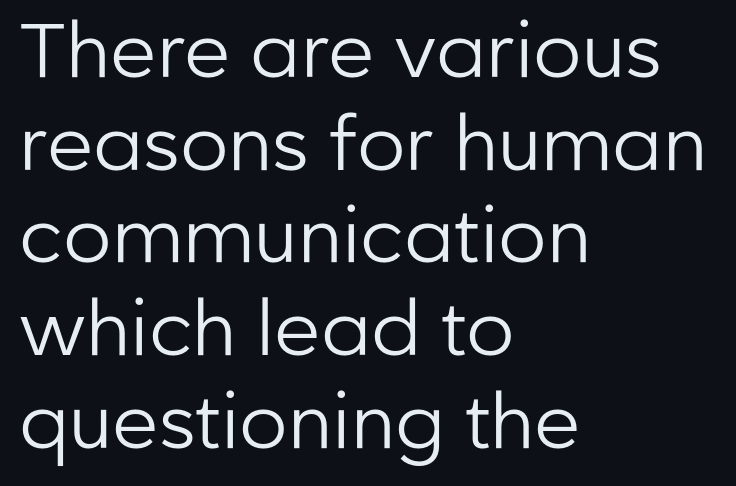
{"serif": "no", "italic": "no", "bold": "no", "weight": "regular", "width": "normal", "stroke_contrast": "low", "x_height": "medium", "monospaced": "no", "underline": "no", "align": "left", "line_spacing_ratio": 1.22, "letter_spacing": "normal", "letter_spacing_em": 0.0, "glyph_px": 76}
